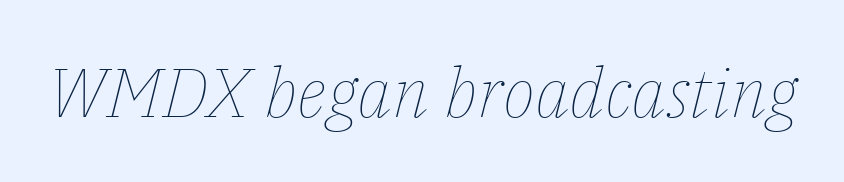
You could not count columns in this text — the font is proportionally spaced. Slanted lettering throughout. Weight class: somewhere from thin through regular. Nobody touched the tracking dial on this one. Has an underline been added? It has not.
